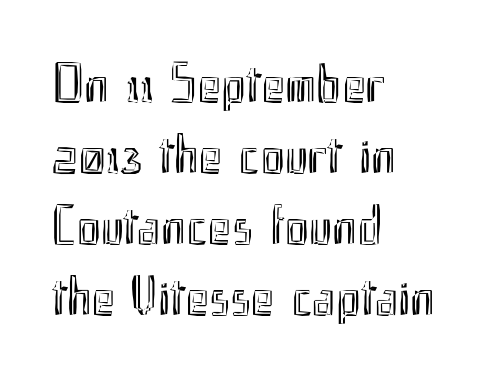
Each letter keeps its own natural width here, so spacing adapts to shape. Descenders hang freely into open space. Horizontal bands of white between lines are of average thickness. Vertical strokes here are truly vertical. The letterforms sit shoulder to shoulder at normal distance. Alignment: flush left.
